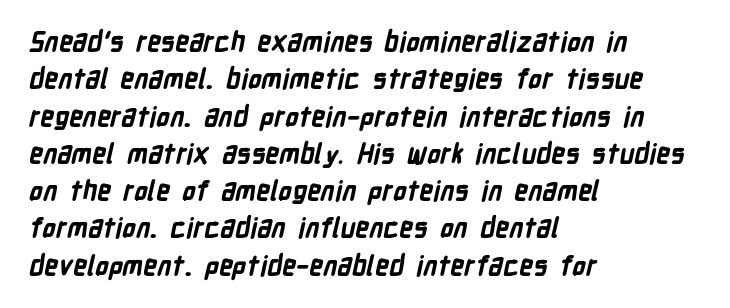
Is there much room between lines? A standard amount, neither cramped nor airy. Tracking value appears to be zero — textbook default spacing. No word sits above an underline. The setting favours the left margin, as ordinary paragraphs usually do. The rendering uses a bold face; every stroke is thick and dark.
